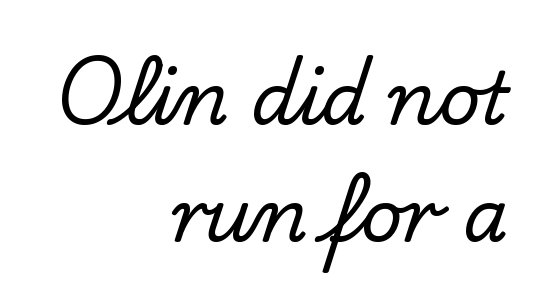
Q: Is the text italic (slanted)? A: Yes.
Q: Is the typeface a serif or a sans-serif typeface? A: Serif.
Q: Is the text underlined? A: No.
Q: How is the paragraph aligned? A: Right-aligned.
Q: Is the spacing between letters normal or unusually wide? A: Normal.
Q: Is the spacing between lines tight, normal or loose? A: Normal.
Q: Width (condensed, normal, or wide)? A: Normal.
Q: Stroke contrast? A: Low.
Q: x-height? A: Small.
Q: Monospaced? A: No.
